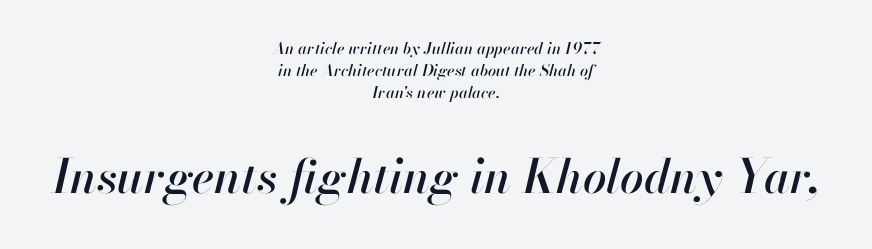
This sample uses plain, unmodified letter spacing. You could not count columns in this text — the font is proportionally spaced. Is the block centered? Yes — each line is placed symmetrically about the middle. A student would notice the bottom passage is typeset larger than what precedes it. Observe the lean: these are italic letterforms. Just letters on the line, the space beneath them empty.
